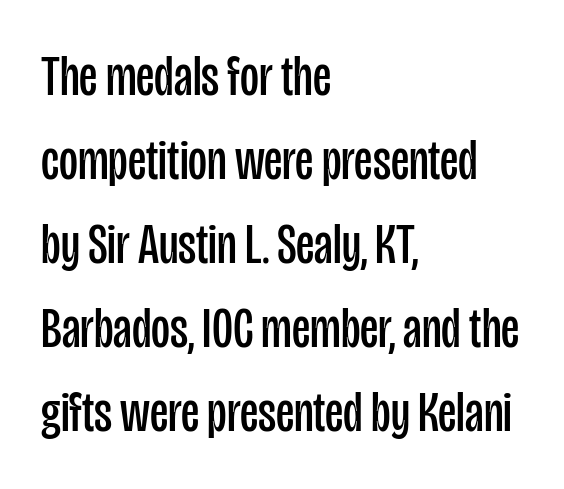
Q: Is the text bold? A: No.
Q: Is the text italic (slanted)? A: No, it is upright.
Q: Is the typeface a serif or a sans-serif typeface? A: Sans-serif.
Q: Is the text underlined? A: No.
Q: How is the paragraph aligned? A: Left-aligned.
Q: Is the spacing between letters normal or unusually wide? A: Normal.
Q: Is the spacing between lines tight, normal or loose? A: Normal.
Q: Width (condensed, normal, or wide)? A: Condensed.
Q: Stroke contrast? A: Low.
Q: x-height? A: Large.
Q: Monospaced? A: No.
